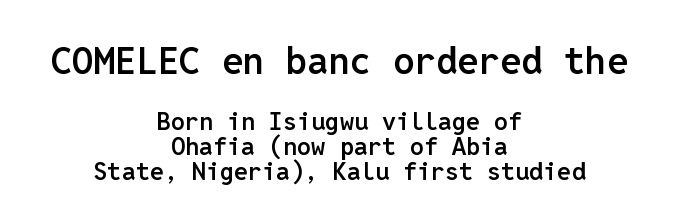
Q: Is the text bold? A: Semi-bold.
Q: Is the text italic (slanted)? A: No, it is upright.
Q: Is the typeface a serif or a sans-serif typeface? A: Sans-serif.
Q: Is the text underlined? A: No.
Q: How is the paragraph aligned? A: Centered.
Q: Is the spacing between letters normal or unusually wide? A: Normal.
Q: Is the spacing between lines tight, normal or loose? A: Tight.
Q: Which block of text is set in a larger size, the first (top) or the second (bottom)? A: The first (top) one.
Q: Width (condensed, normal, or wide)? A: Normal.
Q: Stroke contrast? A: Low.
Q: x-height? A: Medium.
Q: Monospaced? A: Yes.
